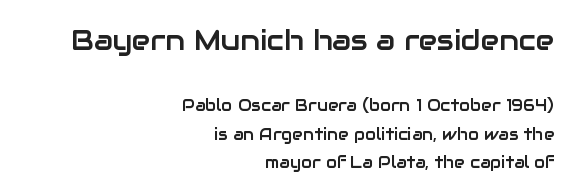
{"serif": "no", "italic": "no", "width": "normal", "stroke_contrast": "low", "x_height": "medium", "monospaced": "no", "underline": "no", "align": "right", "line_spacing_ratio": 1.8, "letter_spacing": "normal", "letter_spacing_em": 0.0, "larger_block": "first", "size_ratio": 1.75, "glyph_px": 28}
